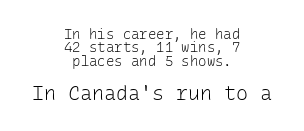
The image shows 20 px text type, upright; set centered, tight line spacing (0.96x), normal letter spacing, not underlined; the second (bottom) block is 1.43x larger.
